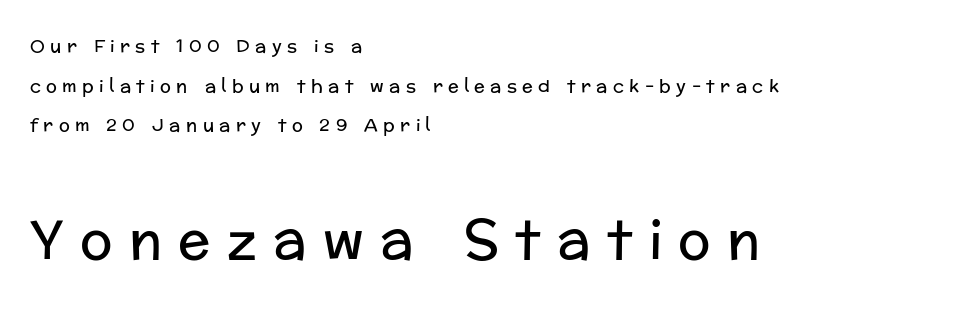
{"serif": "no", "italic": "no", "bold": "no", "weight": "regular", "width": "normal", "stroke_contrast": "low", "x_height": "medium", "monospaced": "no", "underline": "no", "align": "left", "line_spacing": "loose", "line_spacing_ratio": 2.2, "letter_spacing": "wide", "letter_spacing_em": 0.3, "larger_block": "second", "size_ratio": 3.0, "glyph_px": 54}
